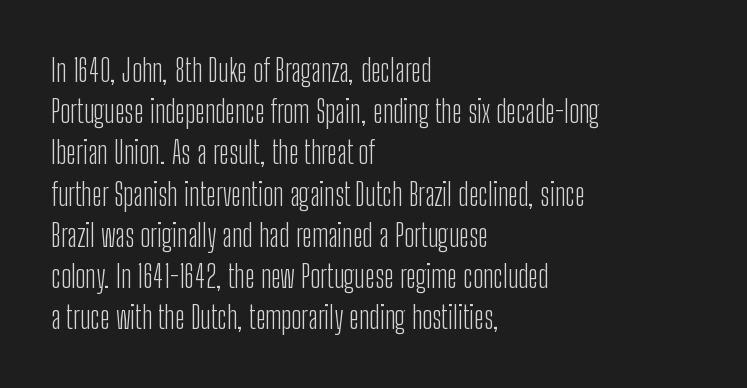
The image shows 31 px light, condensed sans-serif type, upright; set left-aligned, normal line spacing (1.33x), normal letter spacing, not underlined; low stroke contrast and a medium x-height.
